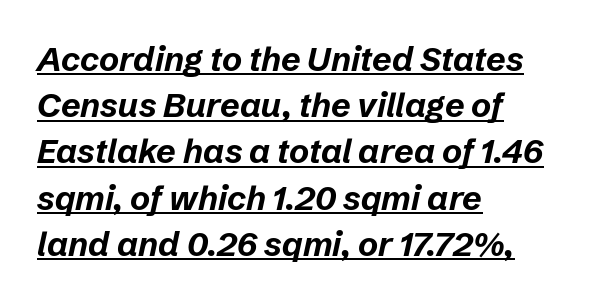
This is heavy type, rendered in bold. The letterforms sit shoulder to shoulder at normal distance. These characters rest on top of a visible drawn line. Spacing verdict: proportional, widths tailored to each character.
